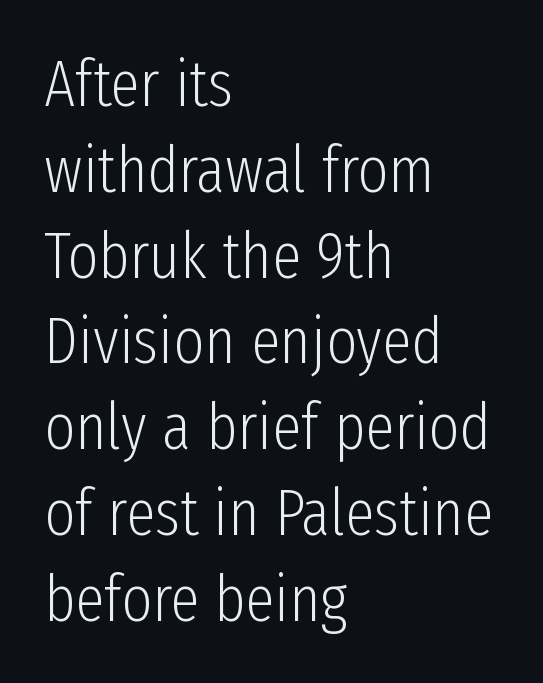
Q: Is the text bold? A: No.
Q: Is the text italic (slanted)? A: No, it is upright.
Q: Is the typeface a serif or a sans-serif typeface? A: Sans-serif.
Q: Is the text underlined? A: No.
Q: How is the paragraph aligned? A: Left-aligned.
Q: Is the spacing between letters normal or unusually wide? A: Normal.
Q: Is the spacing between lines tight, normal or loose? A: Normal.
Q: Width (condensed, normal, or wide)? A: Condensed.
Q: Stroke contrast? A: Low.
Q: x-height? A: Medium.
Q: Monospaced? A: No.
